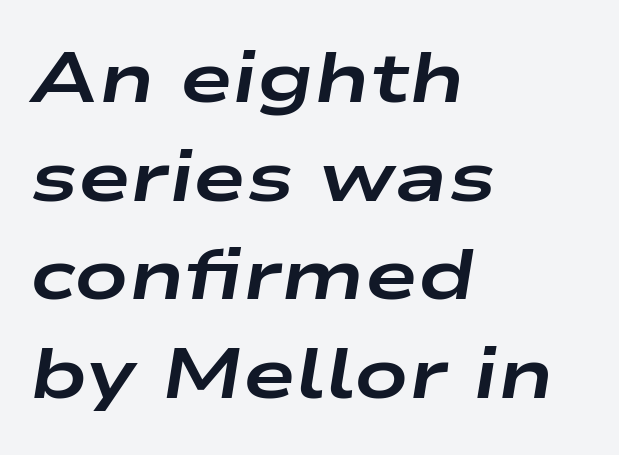
Check the space under the baseline: it is left empty. Emphasis by weight is at full strength: bold. This sample has the flowing, uneven cadence of proportional lettering. Standard letterfit; no display-style spreading of the glyphs.
